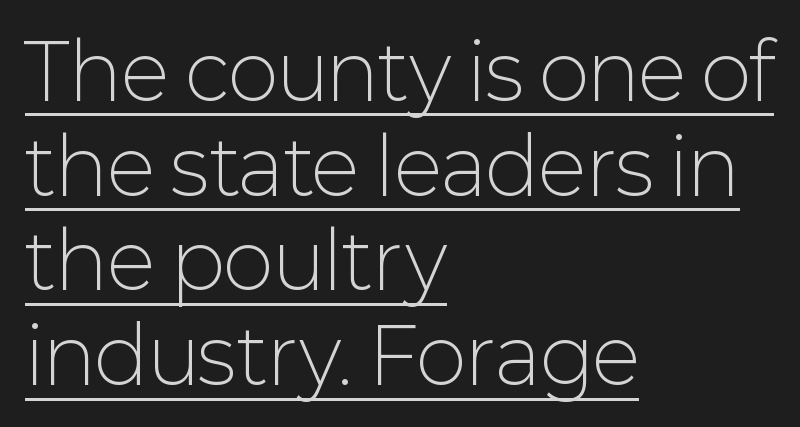
Vertical strokes here are truly vertical. The designer went with a sans here, leaving each stem footless. The passage shown is underscored from start to finish. One-word summary of the alignment: left. The passage shown is not bold in any degree. Caption: standard tracking, unaltered.
